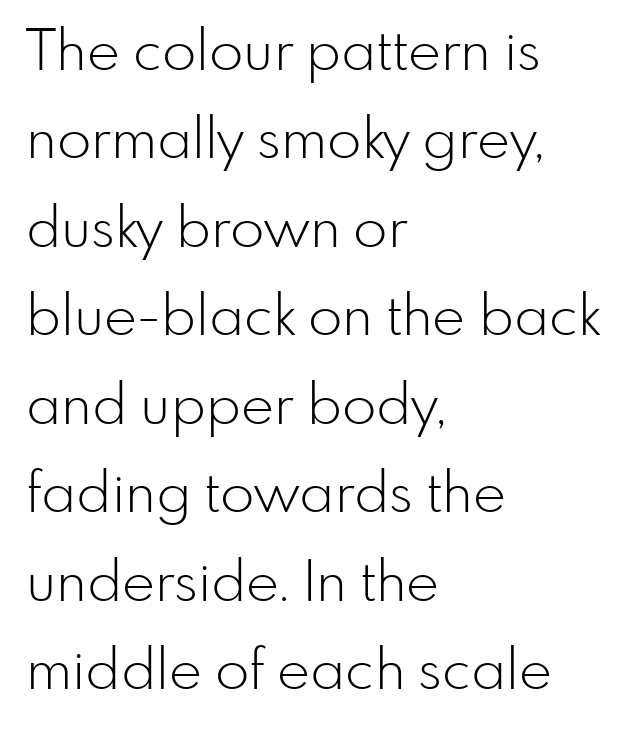
The image shows 56 px light sans-serif type, upright; set left-aligned, normal line spacing (1.58x), normal letter spacing, not underlined; low stroke contrast and a small x-height.
